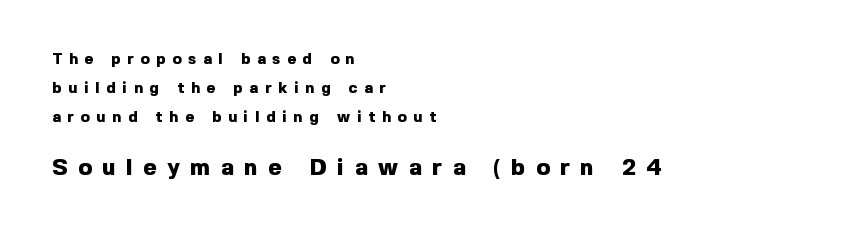
Q: Is the text bold? A: Yes.
Q: Is the text italic (slanted)? A: No, it is upright.
Q: Is the text underlined? A: No.
Q: How is the paragraph aligned? A: Left-aligned.
Q: Is the spacing between letters normal or unusually wide? A: Unusually wide.
Q: Is the spacing between lines tight, normal or loose? A: Loose.
Q: Which block of text is set in a larger size, the first (top) or the second (bottom)? A: The second (bottom) one.
